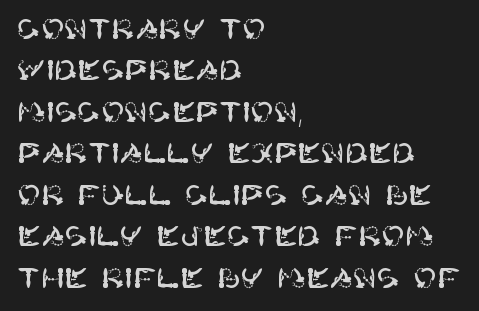
The designer left line spacing at the default. You can tell from the bare stems that sans-serif type was used. Students, note that the glyphs here touch the page at normal intervals. The lettering holds an erect, upright posture throughout. Check the space under the baseline: it is left empty. The lines are quadded left.
